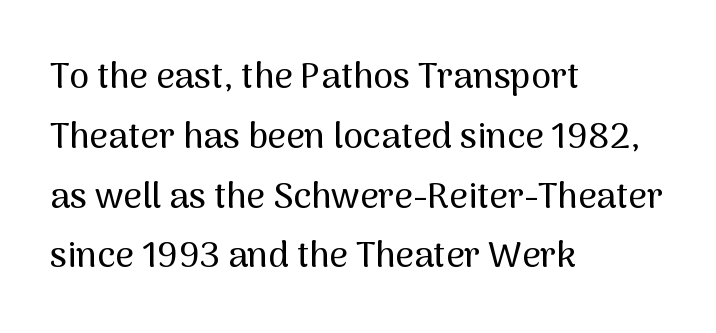
Q: Is the text italic (slanted)? A: No, it is upright.
Q: Is the typeface a serif or a sans-serif typeface? A: Sans-serif.
Q: Is the text underlined? A: No.
Q: How is the paragraph aligned? A: Left-aligned.
Q: Is the spacing between letters normal or unusually wide? A: Normal.
Q: Is the spacing between lines tight, normal or loose? A: Normal.
Q: Width (condensed, normal, or wide)? A: Normal.
Q: Stroke contrast? A: Medium.
Q: x-height? A: Medium.
Q: Monospaced? A: No.
